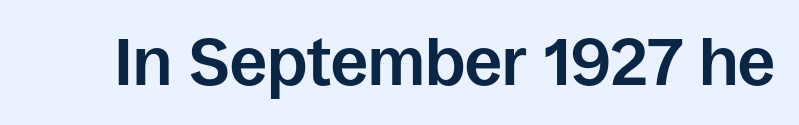
Here the designer chose a conventional face with non-uniform glyph widths. Weight: bold. Glance below the letters and you will spot only blank space. You can tell it's not italic because the verticals are truly vertical. This rendering leaves character spacing at its baseline value.
